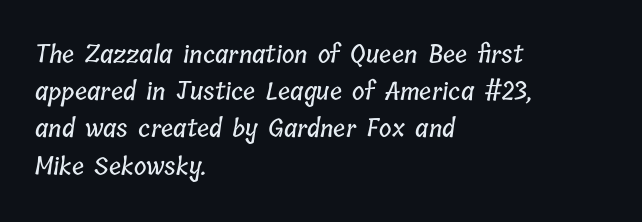
The image shows 24 px text type; set left-aligned, normal line spacing (1.55x), normal letter spacing, not underlined.
